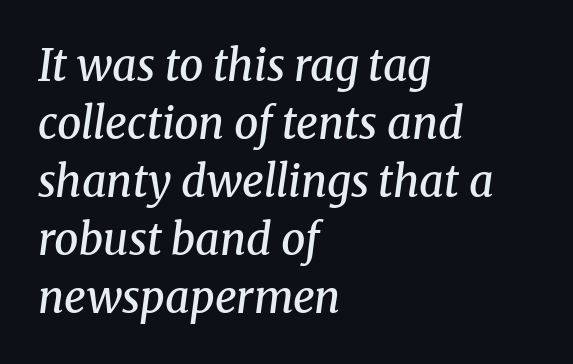
Classification — serif. The leading is moderate, giving the passage an even texture. Does the copy run flush right? No — it runs flush left. Bare-footed words on every line. Proportional: the letters do not fall into vertical columns.
